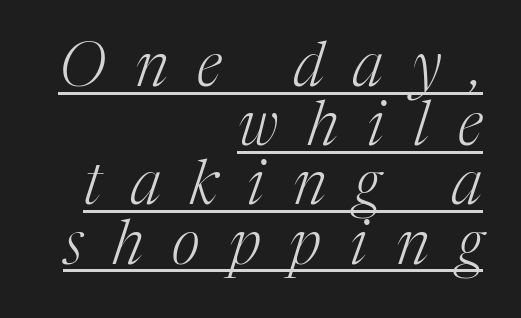
{"serif": "yes", "italic": "yes", "lean": "right", "slant_degrees": 17, "bold": "no", "weight": "light", "width": "normal", "stroke_contrast": "medium", "x_height": "medium", "monospaced": "no", "underline": "yes", "align": "right", "line_spacing": "tight", "line_spacing_ratio": 0.97, "letter_spacing": "wide", "letter_spacing_em": 0.48, "glyph_px": 61}
